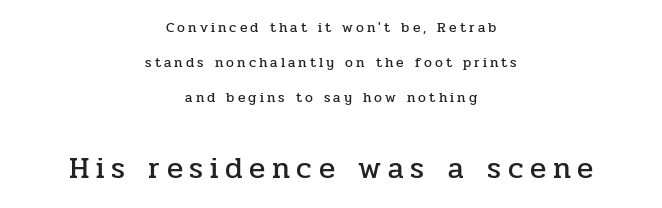
{"serif": "yes", "italic": "no", "width": "normal", "stroke_contrast": "low", "x_height": "medium", "monospaced": "no", "underline": "no", "align": "center", "line_spacing": "loose", "line_spacing_ratio": 2.49, "letter_spacing": "wide", "letter_spacing_em": 0.22, "larger_block": "second", "size_ratio": 2.14, "glyph_px": 30}
